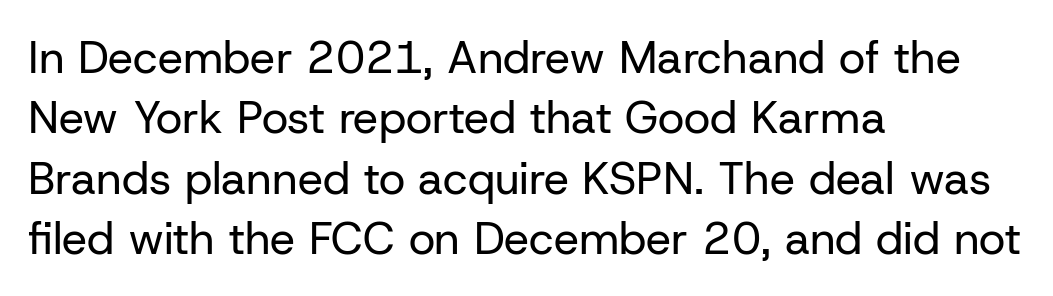
The image shows 45 px regular-weight sans-serif type, upright; set left-aligned, normal line spacing (1.34x), normal letter spacing, not underlined; low stroke contrast and a medium x-height.
